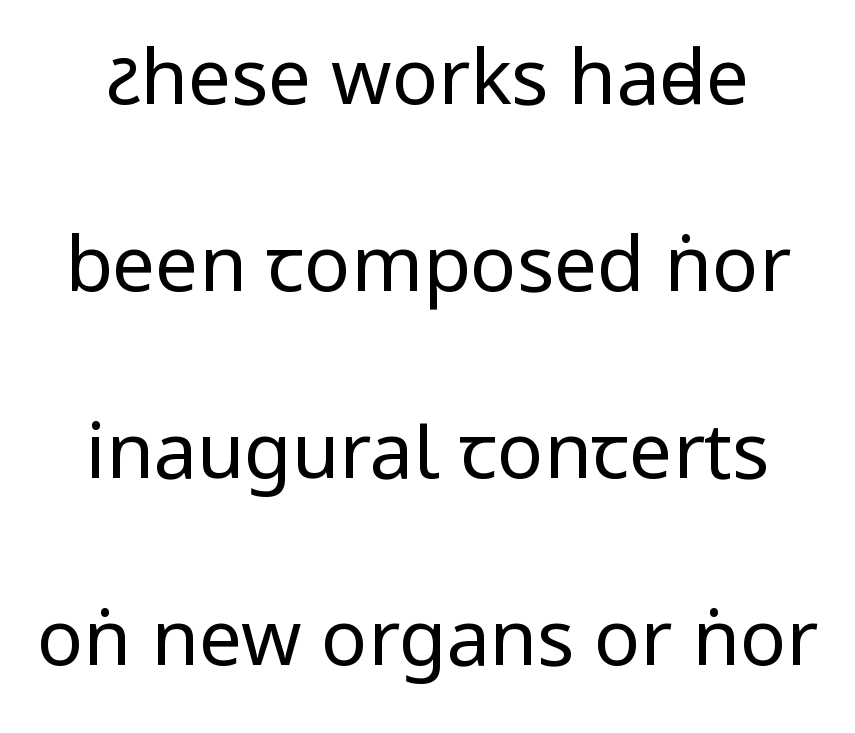
No extra ink here — the face is not bold. Compared with typical body copy, the letter spacing here is the same. Each row of text sits above clean, open space. What kind of face is this? One without serifs — a sans. Quick note: interline space is abundant. The lettering stays uniformly vertical, giving the passage a roman look.
